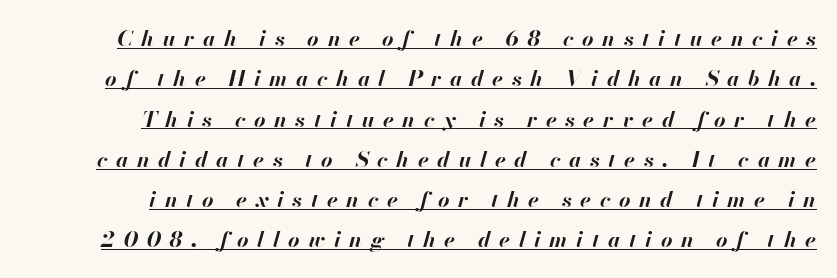
Q: Is the text bold? A: Yes.
Q: Is the text italic (slanted)? A: Yes, it leans right by about 13 degrees.
Q: Is the text underlined? A: Yes.
Q: How is the paragraph aligned? A: Right-aligned.
Q: Is the spacing between letters normal or unusually wide? A: Unusually wide.
